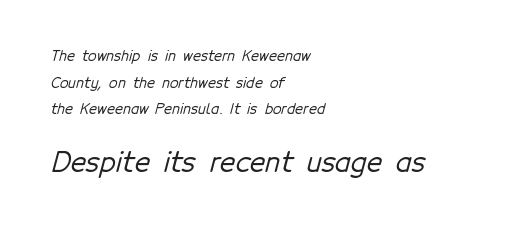
{"underline": "no", "align": "left", "line_spacing": "loose", "line_spacing_ratio": 1.9, "letter_spacing": "normal", "letter_spacing_em": 0.0, "larger_block": "second", "size_ratio": 1.93, "glyph_px": 27}
